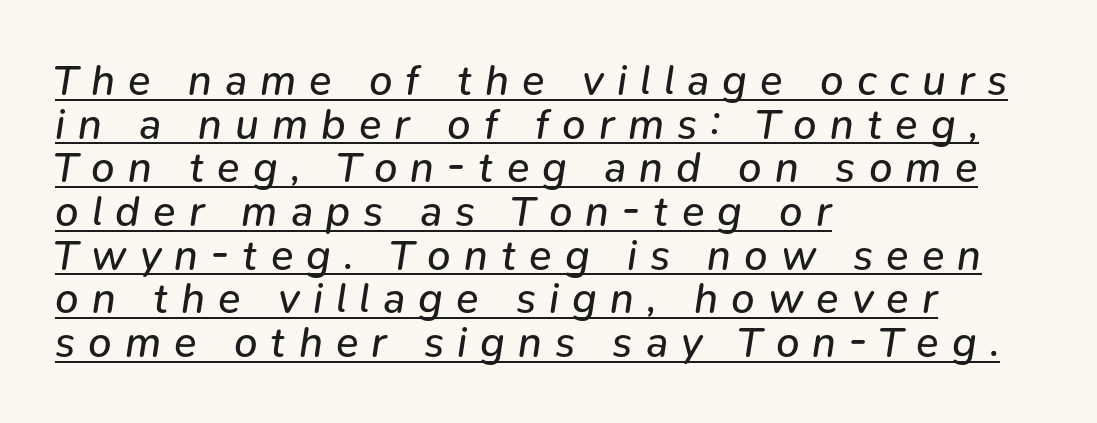
{"italic": "yes", "lean": "right", "slant_degrees": 9, "bold": "no", "weight": "regular", "width": "normal", "stroke_contrast": "low", "x_height": "medium", "monospaced": "no", "underline": "yes", "align": "left", "line_spacing": "tight", "line_spacing_ratio": 1.04, "letter_spacing": "wide", "letter_spacing_em": 0.31, "glyph_px": 42}
